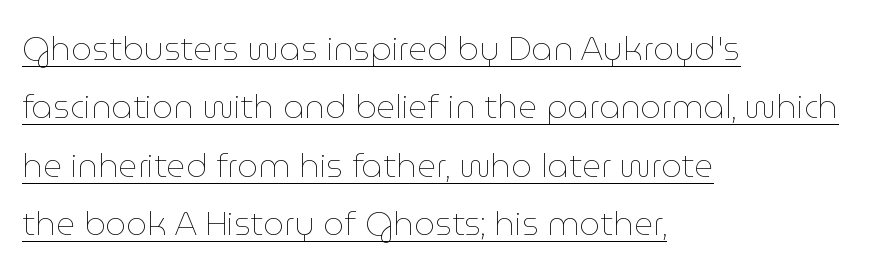
Q: Is the text bold? A: No.
Q: Is the text italic (slanted)? A: No, it is upright.
Q: Is the text underlined? A: Yes.
Q: How is the paragraph aligned? A: Left-aligned.
Q: Is the spacing between letters normal or unusually wide? A: Normal.
Q: Width (condensed, normal, or wide)? A: Normal.
Q: Stroke contrast? A: Low.
Q: x-height? A: Medium.
Q: Monospaced? A: No.
